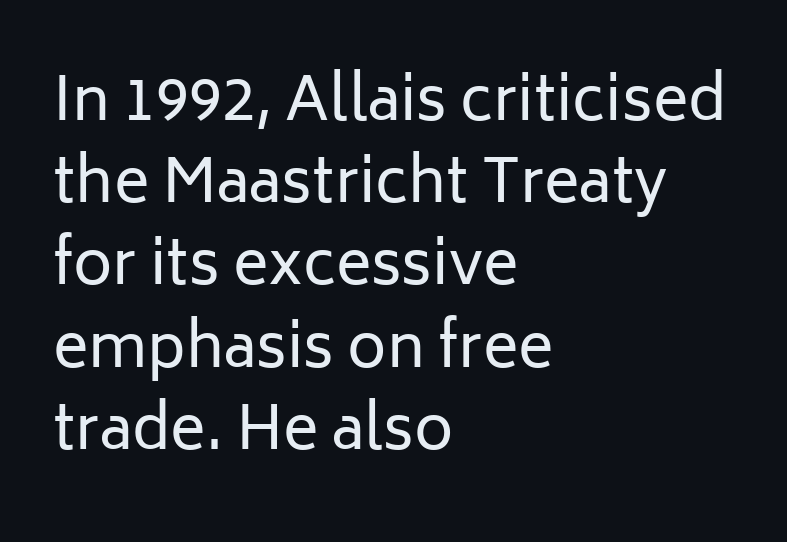
Line beginnings align vertically; line endings do not. I'd call this a sans setting — the letters go barefoot. Caption: face not bold, strokes unweighted. Character widths vary here, with narrow letters taking less room than wide ones.
